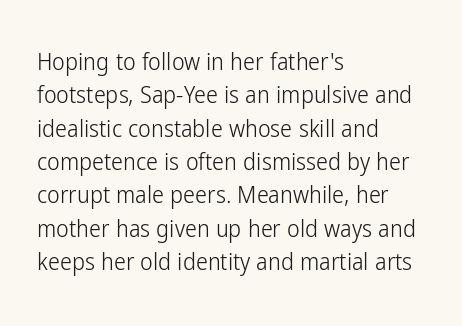
The image shows 24 px text type, upright; set left-aligned, normal line spacing (1.39x), normal letter spacing, not underlined.
